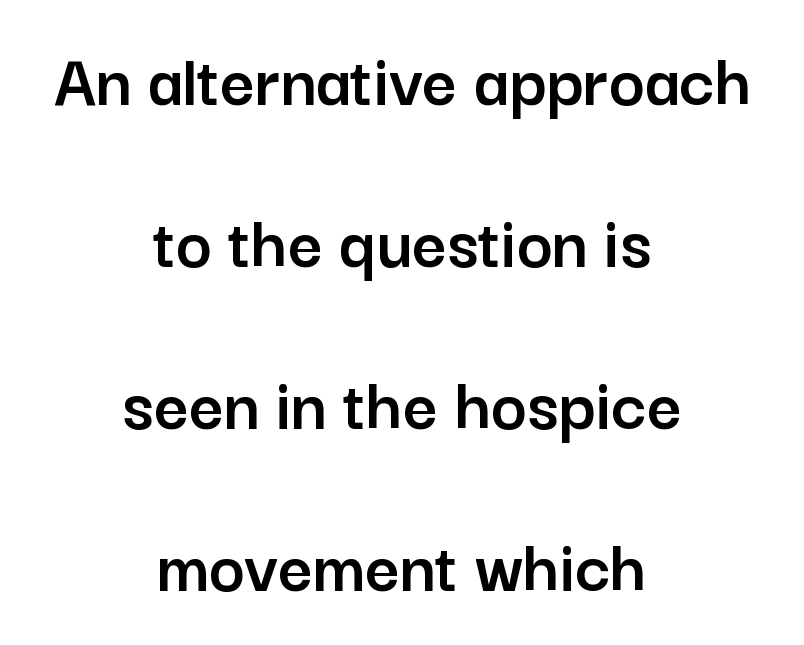
{"serif": "no", "italic": "no", "width": "normal", "stroke_contrast": "low", "x_height": "medium", "monospaced": "no", "underline": "no", "align": "center", "line_spacing": "loose", "line_spacing_ratio": 2.13, "letter_spacing": "normal", "letter_spacing_em": 0.0, "glyph_px": 76}
